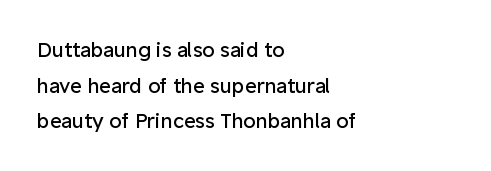
The image shows 20 px text type, upright; set left-aligned, line spacing 1.78x, normal letter spacing, not underlined.
